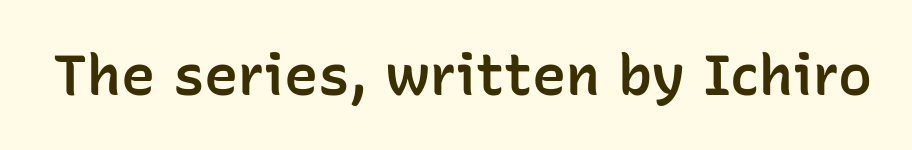
The image shows 57 px semibold sans-serif type, upright; set normal letter spacing, not underlined; low stroke contrast and a medium x-height.
